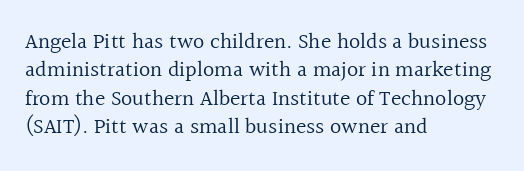
{"italic": "no", "bold": "no", "underline": "no", "align": "left", "line_spacing": "normal", "line_spacing_ratio": 1.29, "letter_spacing": "normal", "letter_spacing_em": 0.0, "glyph_px": 22}
